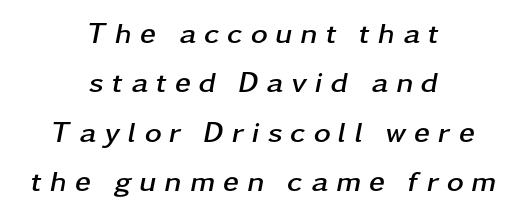
The horizontal fit of the characters is loose and conspicuously gappy. Vertically, the passage feels balanced, rows spaced as you'd expect. Rule under the text: the space is simply empty. Compared with ordinary roman type, these characters are visibly tilted.
